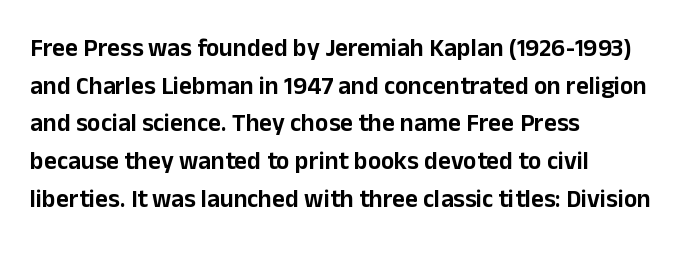
The image shows 25 px text type, upright; set left-aligned, normal line spacing (1.51x), normal letter spacing, not underlined.
